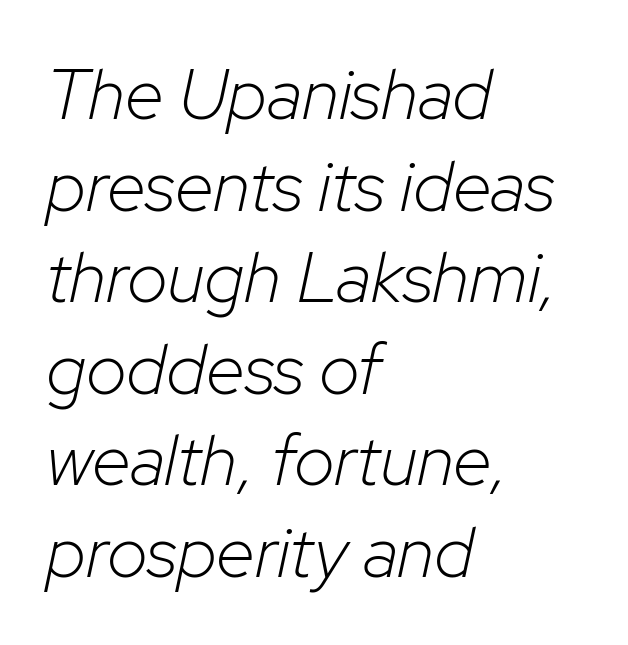
{"italic": "yes", "lean": "right", "slant_degrees": 12, "bold": "no", "weight": "light", "width": "normal", "stroke_contrast": "low", "x_height": "medium", "monospaced": "no", "underline": "no", "align": "left", "line_spacing": "normal", "line_spacing_ratio": 1.29, "letter_spacing": "normal", "letter_spacing_em": 0.0, "glyph_px": 71}
